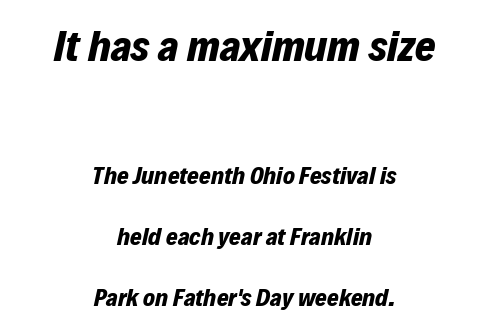
Q: Is the text bold? A: Yes.
Q: Is the text italic (slanted)? A: Yes, it leans right by about 12 degrees.
Q: Is the text underlined? A: No.
Q: How is the paragraph aligned? A: Centered.
Q: Is the spacing between letters normal or unusually wide? A: Normal.
Q: Is the spacing between lines tight, normal or loose? A: Loose.
Q: Which block of text is set in a larger size, the first (top) or the second (bottom)? A: The first (top) one.
Q: Width (condensed, normal, or wide)? A: Normal.
Q: Stroke contrast? A: Low.
Q: x-height? A: Medium.
Q: Monospaced? A: No.
